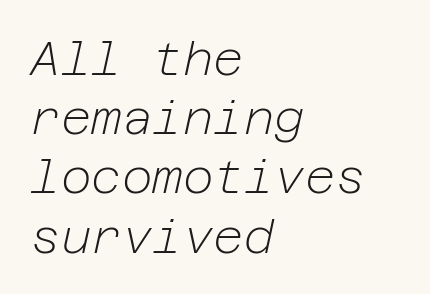
Q: Is the text bold? A: No.
Q: Is the text italic (slanted)? A: Yes, it leans right by about 12 degrees.
Q: Is the text underlined? A: No.
Q: How is the paragraph aligned? A: Left-aligned.
Q: Is the spacing between letters normal or unusually wide? A: Normal.
Q: Is the spacing between lines tight, normal or loose? A: Normal.
Q: Width (condensed, normal, or wide)? A: Normal.
Q: Stroke contrast? A: Low.
Q: x-height? A: Medium.
